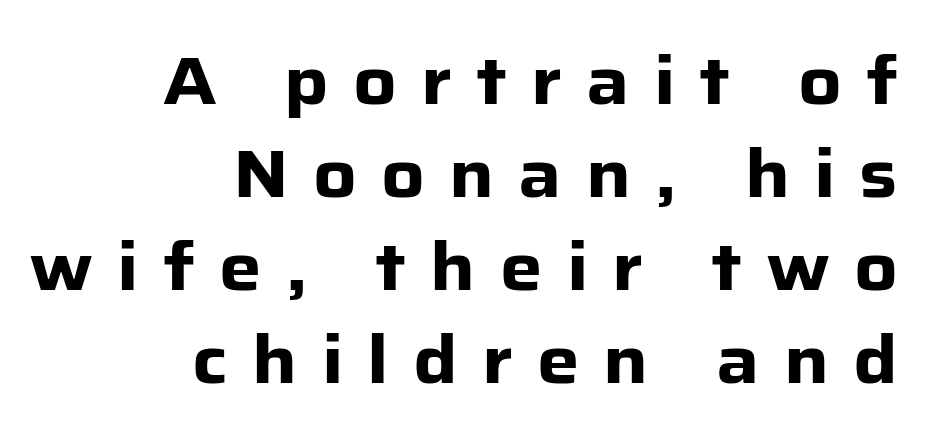
The image shows 67 px heavy sans-serif type, upright; set right-aligned, normal line spacing (1.39x), unusually wide letter spacing (+0.36 em), not underlined; low stroke contrast and a medium x-height.
